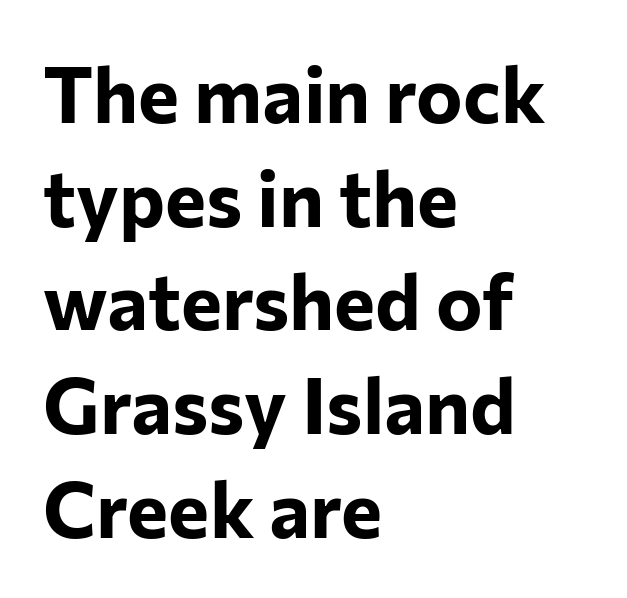
Q: Is the text bold? A: Yes.
Q: Is the text italic (slanted)? A: No, it is upright.
Q: Is the typeface a serif or a sans-serif typeface? A: Sans-serif.
Q: Is the text underlined? A: No.
Q: How is the paragraph aligned? A: Left-aligned.
Q: Is the spacing between letters normal or unusually wide? A: Normal.
Q: Is the spacing between lines tight, normal or loose? A: Normal.
Q: Width (condensed, normal, or wide)? A: Normal.
Q: Stroke contrast? A: Low.
Q: x-height? A: Medium.
Q: Monospaced? A: No.
